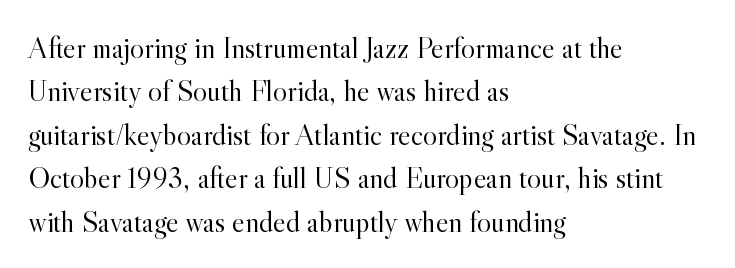
The image shows 30 px light serif type, upright; set left-aligned, normal line spacing (1.45x), normal letter spacing, not underlined; a small x-height.
